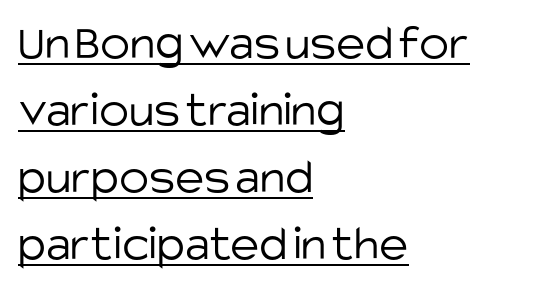
The typesetting does not lean heavy: it is not bold. Honestly, the underline is the first thing you notice here. The lettering stays uniformly vertical, giving the passage a roman look. These lines are set flush left with a ragged right edge. Notice how descenders clear the ascenders below comfortably — that's standard leading.
